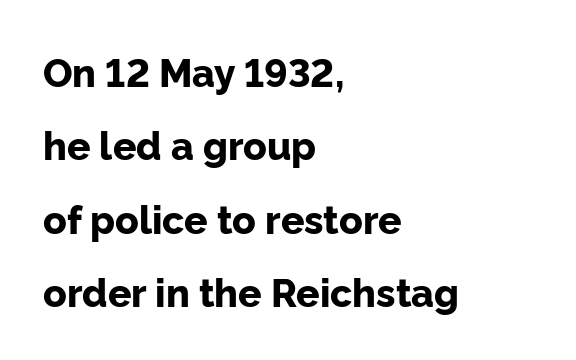
{"serif": "no", "italic": "no", "bold": "yes", "weight": "bold", "width": "normal", "stroke_contrast": "low", "x_height": "medium", "monospaced": "no", "underline": "no", "align": "left", "line_spacing_ratio": 1.88, "letter_spacing": "normal", "letter_spacing_em": 0.0, "glyph_px": 39}
